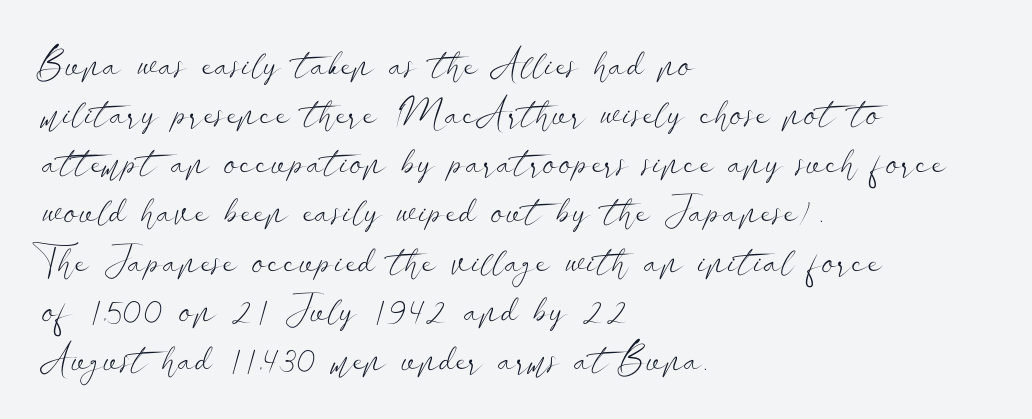
The rendering uses natural spacing where letterforms have individual widths. Leading: standard. A bare baseline throughout the passage.
